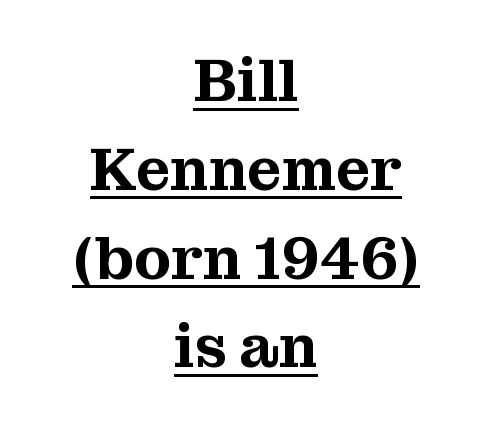
Q: Is the text italic (slanted)? A: No, it is upright.
Q: Is the typeface a serif or a sans-serif typeface? A: Serif.
Q: Is the text underlined? A: Yes.
Q: How is the paragraph aligned? A: Centered.
Q: Is the spacing between letters normal or unusually wide? A: Normal.
Q: Is the spacing between lines tight, normal or loose? A: Normal.
Q: Width (condensed, normal, or wide)? A: Normal.
Q: Stroke contrast? A: Medium.
Q: x-height? A: Medium.
Q: Monospaced? A: No.
